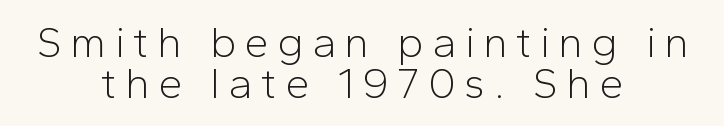
The rag falls on both sides of this text block equally. The strip under each line holds only bare page. The type is letterspaced generously, with wide tracking. Rows of type sit shoulder to shoulder in the vertical direction.
